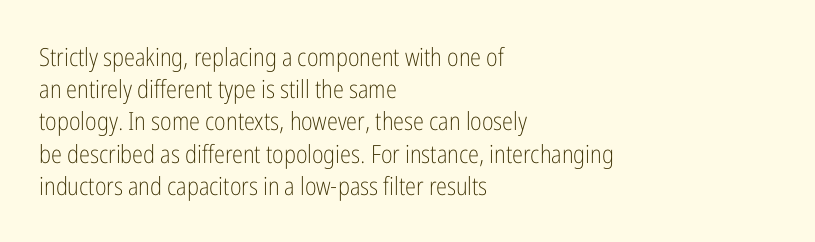
The image shows 25 px text type, upright; set left-aligned, normal line spacing (1.29x), normal letter spacing, not underlined.
